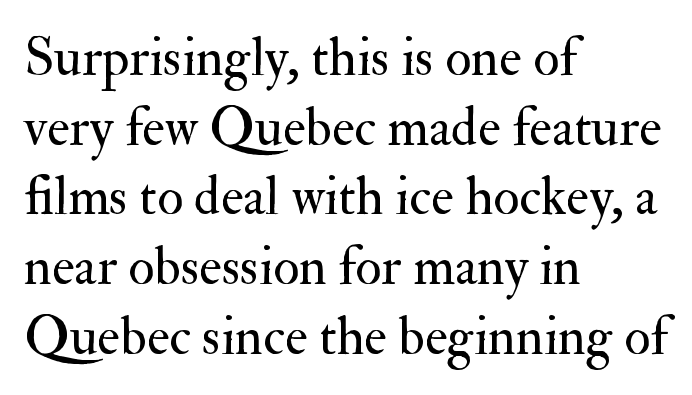
Regular leading. The typeface has the unassuming heft of standard copy or less. Leftover space on each line is placed entirely after the last word. The type is set solid horizontally, with unmodified tracking. The face used here is proportionally spaced, like ordinary book or web type.
